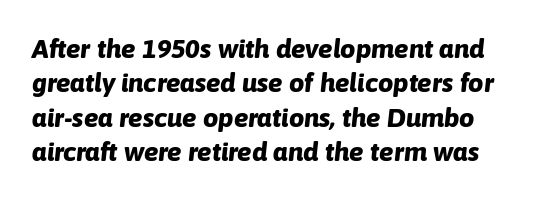
{"italic": "yes", "lean": "right", "slant_degrees": 6, "bold": "yes", "underline": "no", "line_spacing": "normal", "line_spacing_ratio": 1.27, "letter_spacing": "normal", "letter_spacing_em": 0.0, "glyph_px": 27}
